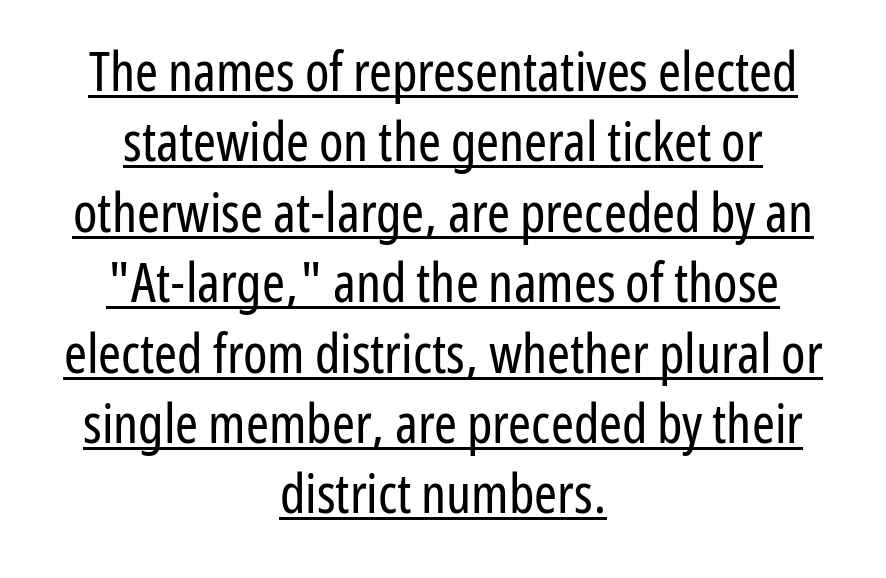
Q: Is the text bold? A: No.
Q: Is the text italic (slanted)? A: No, it is upright.
Q: Is the typeface a serif or a sans-serif typeface? A: Sans-serif.
Q: Is the text underlined? A: Yes.
Q: How is the paragraph aligned? A: Centered.
Q: Is the spacing between letters normal or unusually wide? A: Normal.
Q: Is the spacing between lines tight, normal or loose? A: Normal.
Q: Width (condensed, normal, or wide)? A: Condensed.
Q: Stroke contrast? A: Low.
Q: x-height? A: Medium.
Q: Monospaced? A: No.
